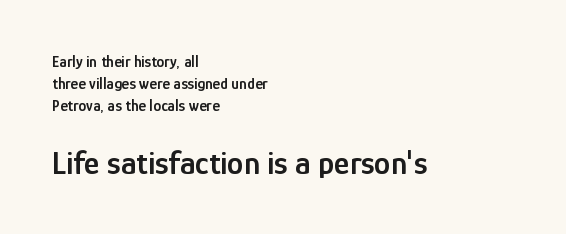
The image shows 33 px semibold, condensed sans-serif type, upright; set left-aligned, normal line spacing (1.36x), normal letter spacing, not underlined; the second (bottom) block is 2.06x larger; low stroke contrast and a medium x-height.
